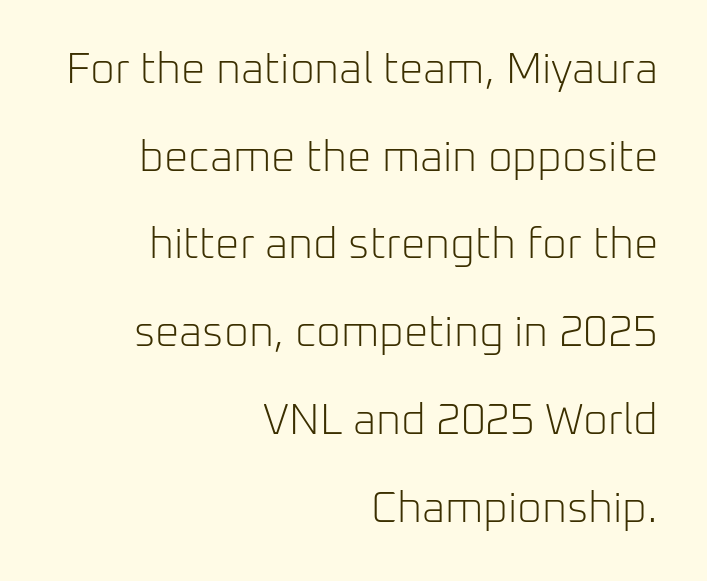
{"serif": "no", "italic": "no", "bold": "no", "weight": "light", "width": "normal", "stroke_contrast": "low", "x_height": "medium", "monospaced": "no", "underline": "no", "align": "right", "line_spacing": "loose", "line_spacing_ratio": 2.04, "letter_spacing": "normal", "letter_spacing_em": 0.0, "glyph_px": 43}
